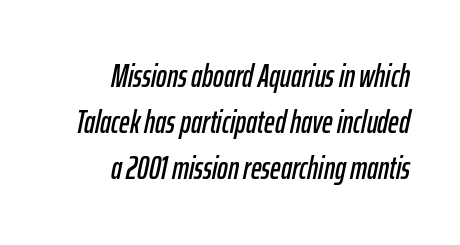
The image shows 32 px condensed type, italic (leaning right); set right-aligned, normal line spacing (1.44x), normal letter spacing, not underlined; low stroke contrast and a medium x-height.
